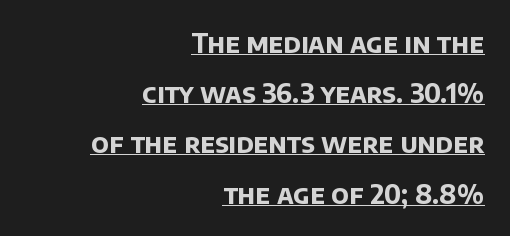
Q: Is the text bold? A: Yes.
Q: Is the text underlined? A: Yes.
Q: How is the paragraph aligned? A: Right-aligned.
Q: Is the spacing between letters normal or unusually wide? A: Normal.
Q: Is the spacing between lines tight, normal or loose? A: Loose.
